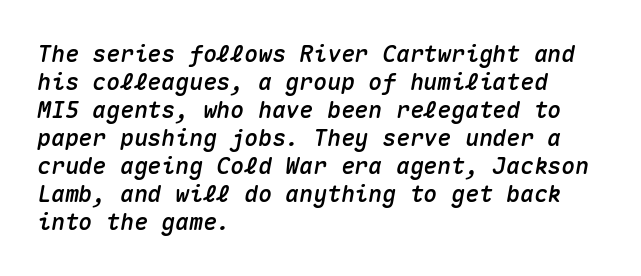
The image shows 23 px text type, italic (leaning right); set left-aligned, line spacing 1.22x, normal letter spacing, not underlined.
